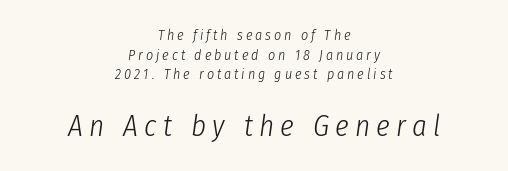
Is this a heavy cut? Hardly; it is regular or lighter. The words here are not underlined. Two sizes are in play, and the larger belongs to the second block. Quick note: interline space is typical. The rendering uses natural spacing where letterforms have individual widths. The paragraph shown floats in the horizontal middle.
